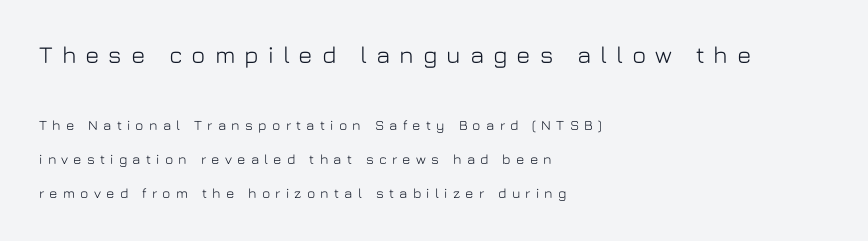
{"italic": "no", "underline": "no", "align": "left", "line_spacing": "loose", "line_spacing_ratio": 2.41, "letter_spacing": "wide", "letter_spacing_em": 0.37, "larger_block": "first", "size_ratio": 1.71, "glyph_px": 24}
